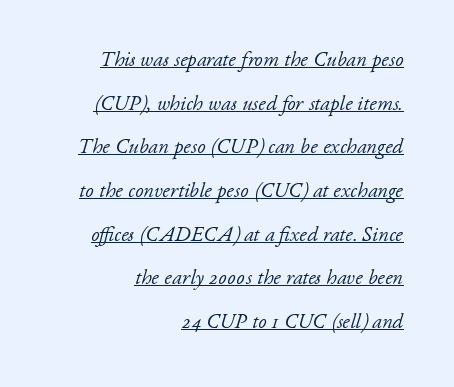
{"italic": "yes", "lean": "right", "slant_degrees": 17, "bold": "no", "underline": "yes", "align": "right", "line_spacing": "loose", "line_spacing_ratio": 2.08, "letter_spacing": "normal", "letter_spacing_em": 0.0, "glyph_px": 21}
